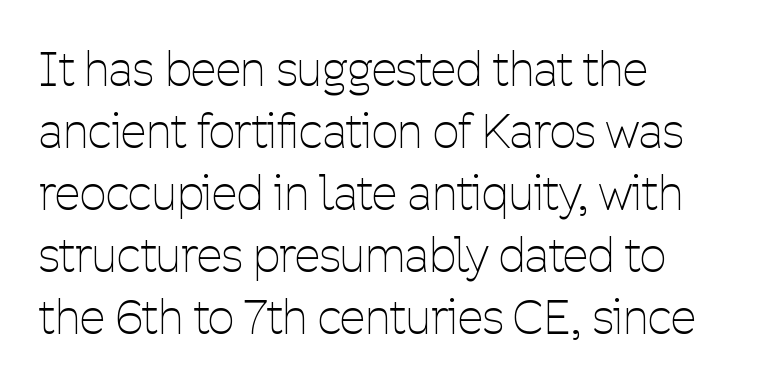
The type family on display is of the sans-serif kind. The rendering keeps characters at their native spacing. A typesetter would call this proportional, since set widths differ per character. No heavy texture on the line: the type isn't bold. The setting favours the left margin, as ordinary paragraphs usually do. The words here are not underlined.
